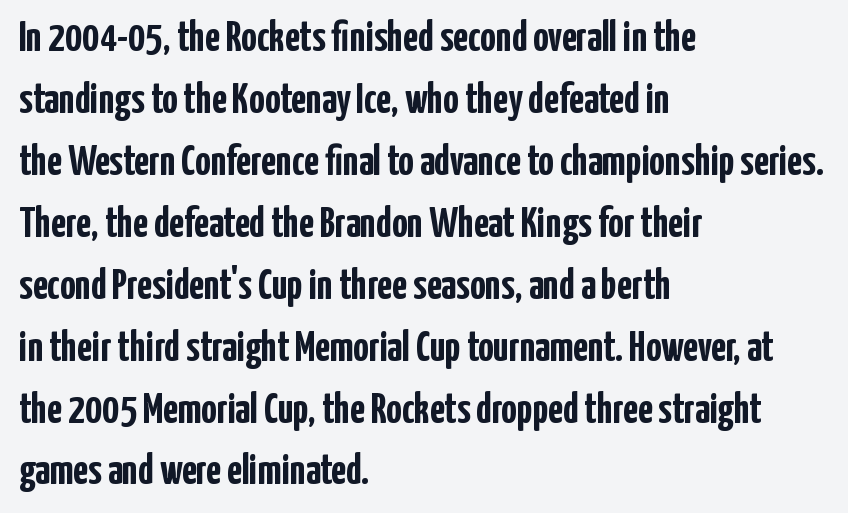
The image shows 43 px semibold, condensed sans-serif type, upright; set left-aligned, normal line spacing (1.44x), normal letter spacing, not underlined; low stroke contrast and a medium x-height.
